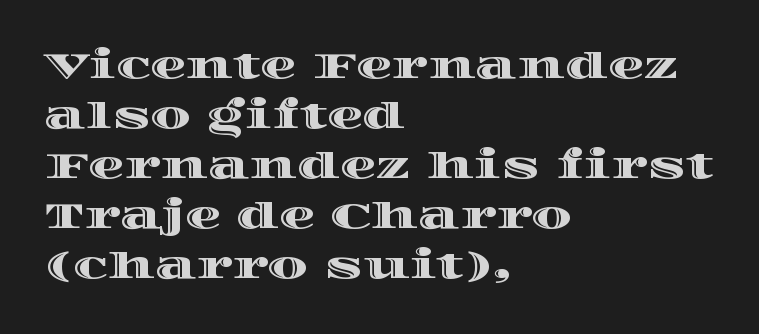
The image shows 36 px wide type, upright; set left-aligned, normal line spacing (1.39x), normal letter spacing, not underlined; a large x-height.
